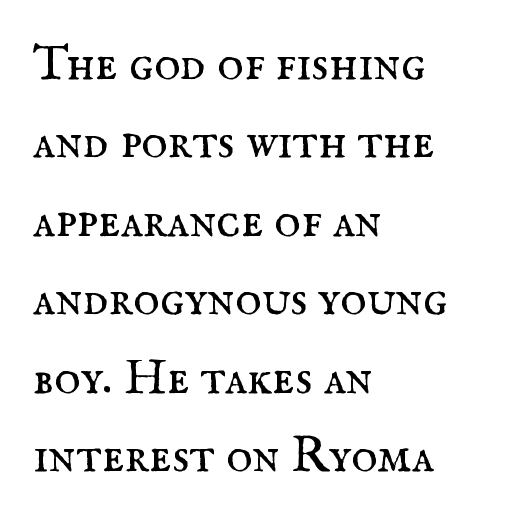
These lines stack with their left ends in a neat column. Designer's note — italics off, roman on. Bare-footed words on every line. Does the type have serifs? Yes, each stem ends in a small foot. Is this a fixed-width face? No — the glyphs have proportional, varying widths.
